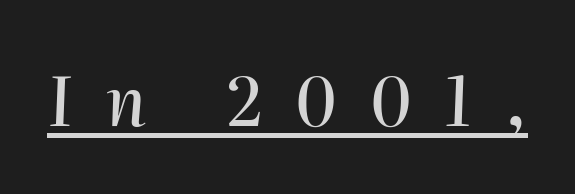
Is there an underline? Yes — a line sits under the letters. The rendering inserts visible extra space after every character. The rendering applies a slant to the glyphs. The face used here is proportionally spaced, like ordinary book or web type.
